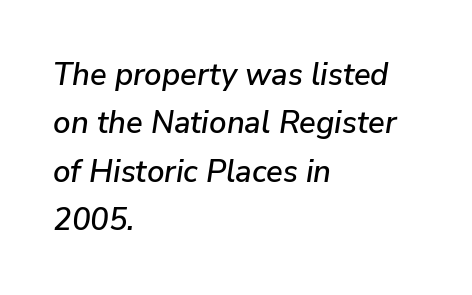
These lines were composed using italics. Leading: standard. These lines are rendered in a variable-pitch font. Caption: standard tracking, unaltered.
